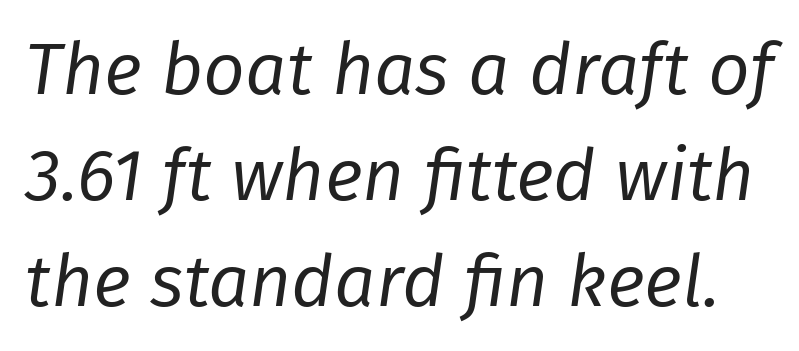
{"italic": "yes", "lean": "right", "slant_degrees": 8, "bold": "no", "weight": "regular", "width": "normal", "stroke_contrast": "low", "x_height": "medium", "monospaced": "no", "underline": "no", "line_spacing": "normal", "line_spacing_ratio": 1.45, "letter_spacing": "normal", "letter_spacing_em": 0.0, "glyph_px": 73}
